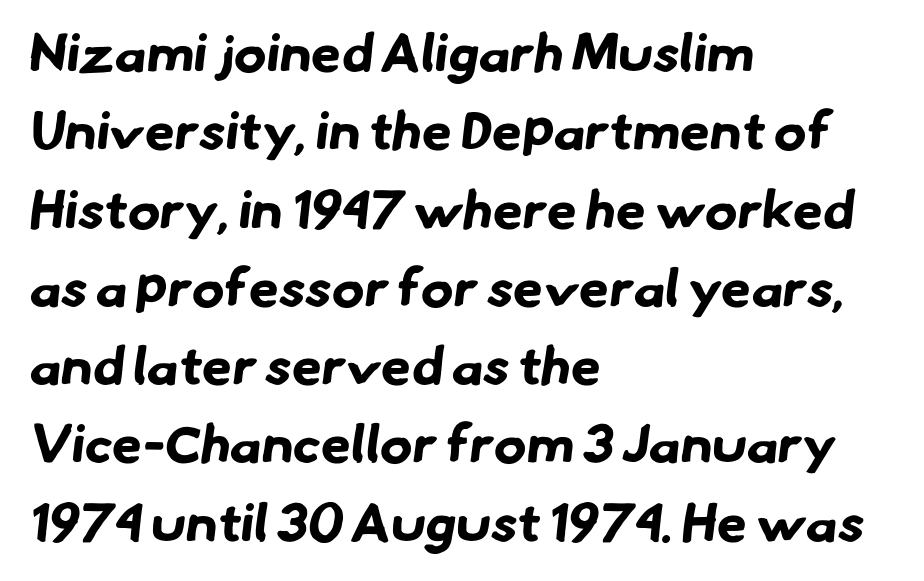
Q: Is the text bold? A: Yes.
Q: Is the typeface a serif or a sans-serif typeface? A: Sans-serif.
Q: Is the text underlined? A: No.
Q: How is the paragraph aligned? A: Left-aligned.
Q: Is the spacing between letters normal or unusually wide? A: Normal.
Q: Is the spacing between lines tight, normal or loose? A: Normal.
Q: Width (condensed, normal, or wide)? A: Normal.
Q: Stroke contrast? A: Low.
Q: x-height? A: Small.
Q: Monospaced? A: No.
